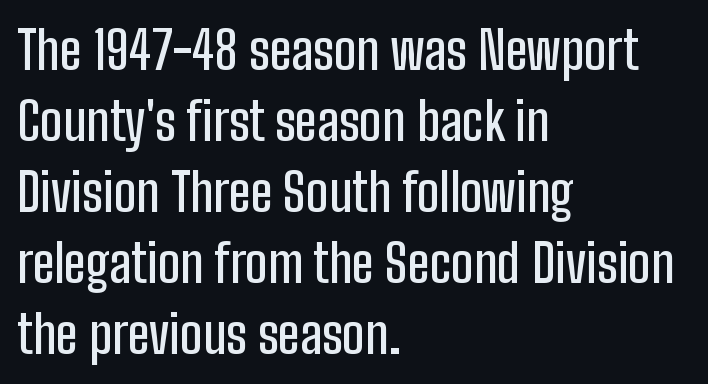
The face used here is proportionally spaced, like ordinary book or web type. Evenly set lines give the paragraph a standard silhouette. Grotesque or geometric, the face here clearly has no serifs. The rendering anchors every line to the left-hand side. The gaps between neighbouring characters are ordinary and unremarkable.
